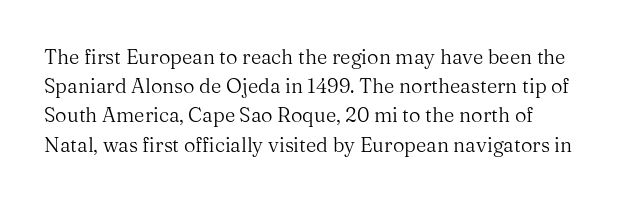
{"italic": "no", "bold": "no", "underline": "no", "line_spacing": "normal", "line_spacing_ratio": 1.46, "letter_spacing": "normal", "letter_spacing_em": 0.0, "glyph_px": 20}
